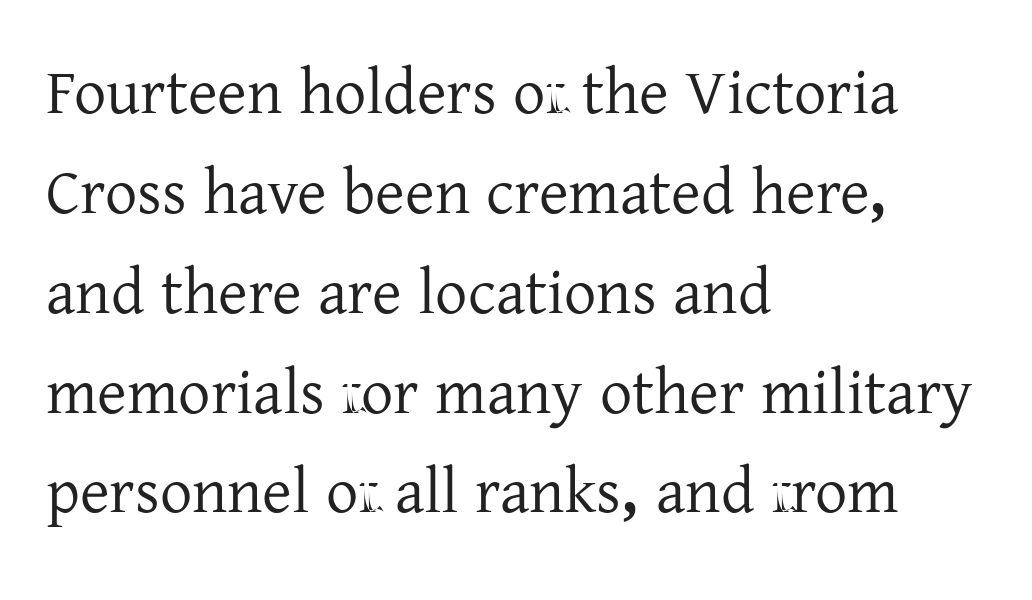
Q: Is the text italic (slanted)? A: No, it is upright.
Q: Is the typeface a serif or a sans-serif typeface? A: Serif.
Q: Is the text underlined? A: No.
Q: How is the paragraph aligned? A: Left-aligned.
Q: Is the spacing between letters normal or unusually wide? A: Normal.
Q: Is the spacing between lines tight, normal or loose? A: Normal.
Q: Width (condensed, normal, or wide)? A: Normal.
Q: Stroke contrast? A: Low.
Q: x-height? A: Medium.
Q: Monospaced? A: No.
